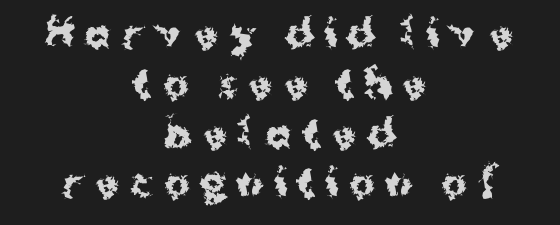
The image shows 38 px bold sans-serif type, upright; set centered, normal line spacing (1.31x), unusually wide letter spacing (+0.29 em), not underlined; medium stroke contrast and a medium x-height.
